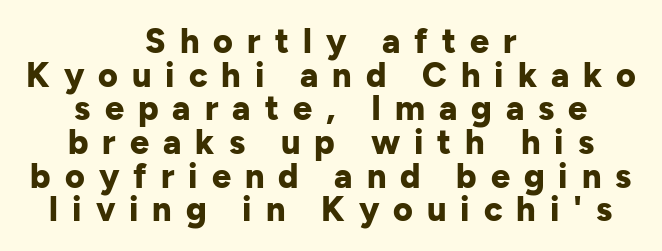
Q: Is the text bold? A: Yes.
Q: Is the text italic (slanted)? A: No, it is upright.
Q: Is the typeface a serif or a sans-serif typeface? A: Sans-serif.
Q: Is the text underlined? A: No.
Q: How is the paragraph aligned? A: Centered.
Q: Is the spacing between letters normal or unusually wide? A: Unusually wide.
Q: Is the spacing between lines tight, normal or loose? A: Tight.
Q: Width (condensed, normal, or wide)? A: Normal.
Q: Stroke contrast? A: Low.
Q: x-height? A: Medium.
Q: Monospaced? A: No.
